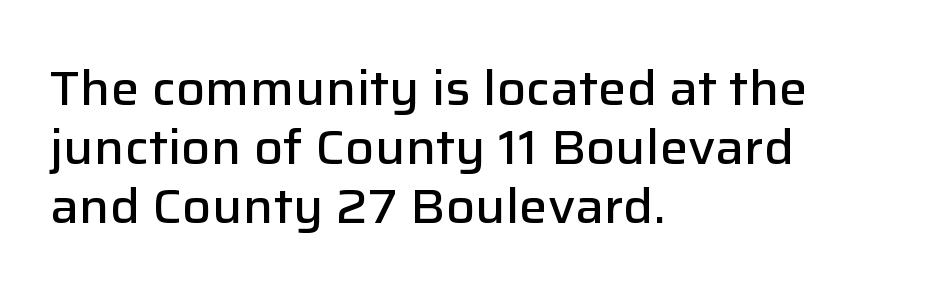
{"serif": "no", "italic": "no", "bold": "semi", "weight": "semibold", "width": "normal", "stroke_contrast": "low", "x_height": "medium", "monospaced": "no", "underline": "no", "align": "left", "line_spacing_ratio": 1.23, "letter_spacing": "normal", "letter_spacing_em": 0.0, "glyph_px": 48}
